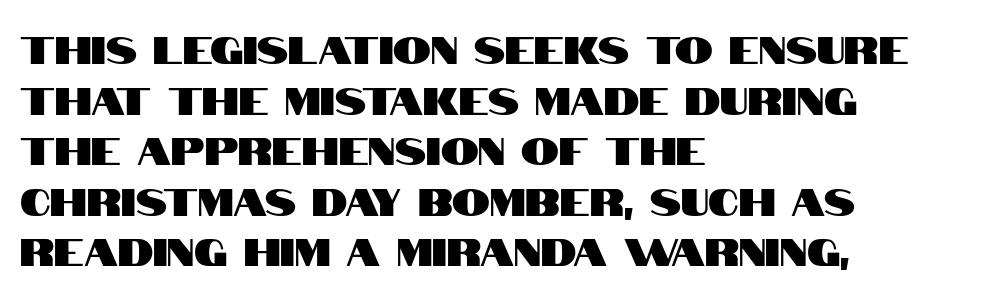
{"serif": "no", "italic": "no", "width": "condensed", "stroke_contrast": "high", "x_height": "large", "monospaced": "no", "underline": "no", "align": "left", "line_spacing": "normal", "line_spacing_ratio": 1.33, "letter_spacing": "normal", "letter_spacing_em": 0.0, "glyph_px": 38}
